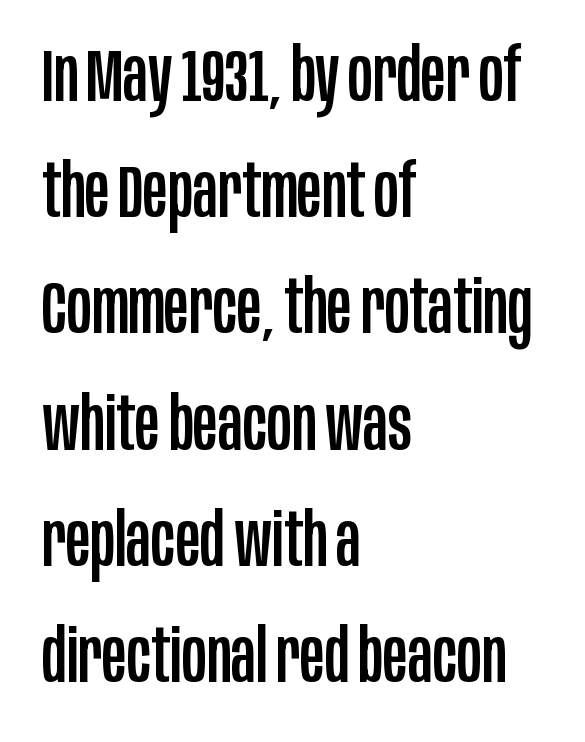
Only glyphs here, with clear space below each row. The letters stand upright; this is a roman face. There is no visible air inserted between adjacent glyphs. Students, observe: this is what conventionally led text looks like. Spacing verdict: proportional, widths tailored to each character.
